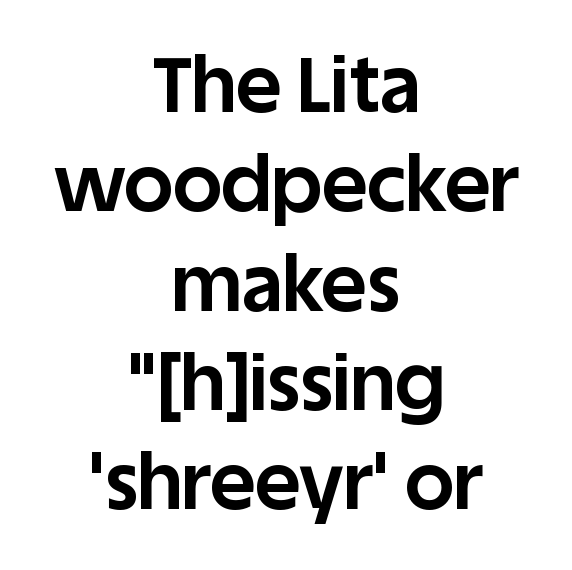
Q: Is the text bold? A: Yes.
Q: Is the text italic (slanted)? A: No, it is upright.
Q: Is the typeface a serif or a sans-serif typeface? A: Sans-serif.
Q: Is the text underlined? A: No.
Q: How is the paragraph aligned? A: Centered.
Q: Is the spacing between letters normal or unusually wide? A: Normal.
Q: Is the spacing between lines tight, normal or loose? A: Normal.
Q: Width (condensed, normal, or wide)? A: Normal.
Q: Stroke contrast? A: Low.
Q: x-height? A: Large.
Q: Monospaced? A: No.
